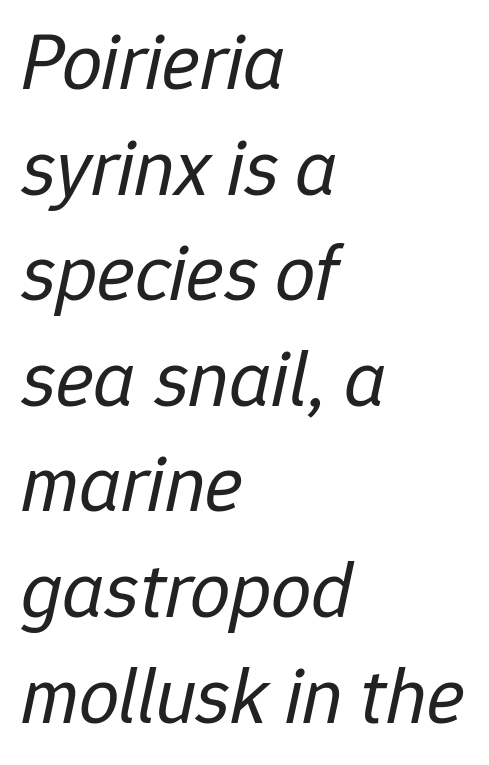
Proportional: the letters do not fall into vertical columns. Short and long lines alike share a common starting point at left. Every character sits at an angle, as italics do. Students, note that the glyphs here touch the page at normal intervals.
